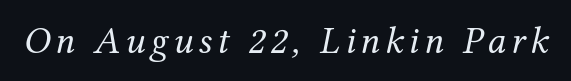
{"serif": "yes", "italic": "yes", "lean": "right", "slant_degrees": 12, "bold": "no", "weight": "regular", "width": "normal", "stroke_contrast": "medium", "x_height": "medium", "monospaced": "no", "underline": "no", "glyph_px": 39}
